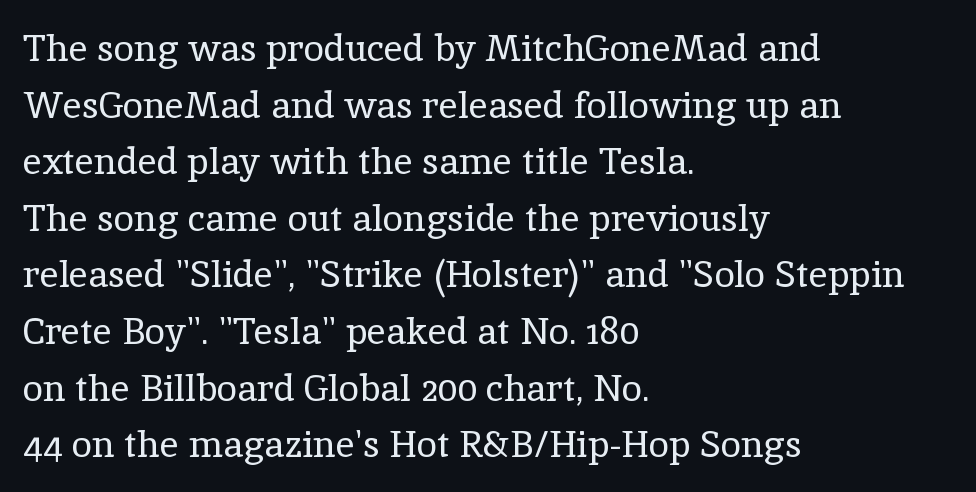
Q: Is the text bold? A: No.
Q: Is the text italic (slanted)? A: No, it is upright.
Q: Is the typeface a serif or a sans-serif typeface? A: Serif.
Q: Is the text underlined? A: No.
Q: How is the paragraph aligned? A: Left-aligned.
Q: Is the spacing between letters normal or unusually wide? A: Normal.
Q: Is the spacing between lines tight, normal or loose? A: Normal.
Q: Width (condensed, normal, or wide)? A: Normal.
Q: x-height? A: Medium.
Q: Monospaced? A: No.
